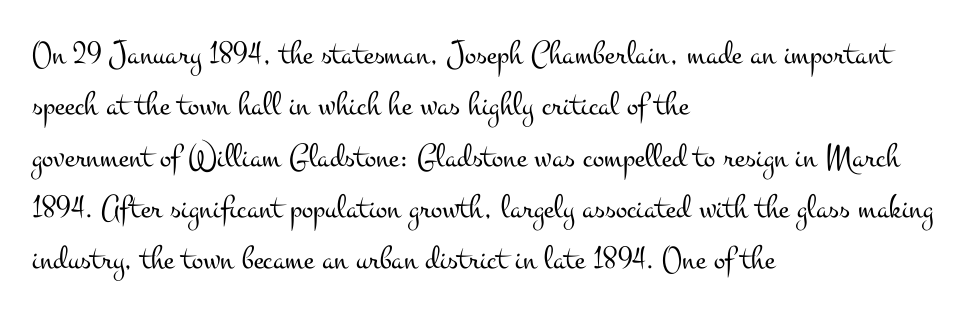
The image shows 34 px light, wide serif type; set left-aligned, normal line spacing (1.51x), normal letter spacing, not underlined; medium stroke contrast and a small x-height.
